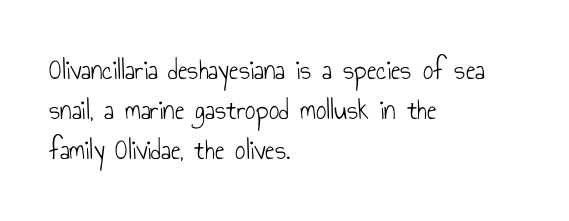
Q: Is the text bold? A: No.
Q: Is the text italic (slanted)? A: No, it is upright.
Q: Is the typeface a serif or a sans-serif typeface? A: Sans-serif.
Q: Is the text underlined? A: No.
Q: How is the paragraph aligned? A: Left-aligned.
Q: Is the spacing between letters normal or unusually wide? A: Normal.
Q: Is the spacing between lines tight, normal or loose? A: Normal.
Q: Width (condensed, normal, or wide)? A: Condensed.
Q: Stroke contrast? A: Low.
Q: x-height? A: Small.
Q: Monospaced? A: No.
